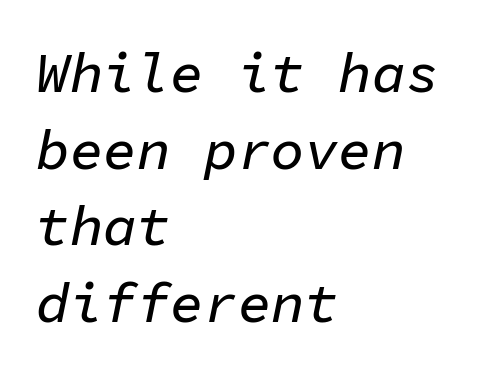
Q: Is the text italic (slanted)? A: Yes, it leans right by about 11 degrees.
Q: Is the text underlined? A: No.
Q: How is the paragraph aligned? A: Left-aligned.
Q: Is the spacing between letters normal or unusually wide? A: Normal.
Q: Is the spacing between lines tight, normal or loose? A: Normal.
Q: Width (condensed, normal, or wide)? A: Normal.
Q: Stroke contrast? A: Low.
Q: x-height? A: Medium.
Q: Monospaced? A: Yes.
